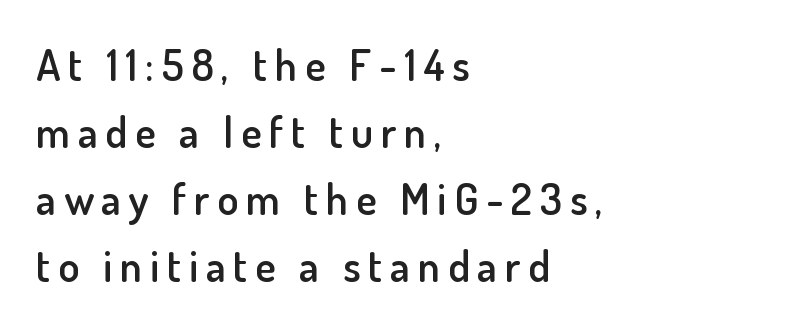
{"serif": "no", "italic": "no", "bold": "semi", "weight": "semibold", "width": "normal", "stroke_contrast": "low", "x_height": "small", "monospaced": "no", "underline": "no", "align": "left", "line_spacing": "normal", "line_spacing_ratio": 1.56, "glyph_px": 43}
